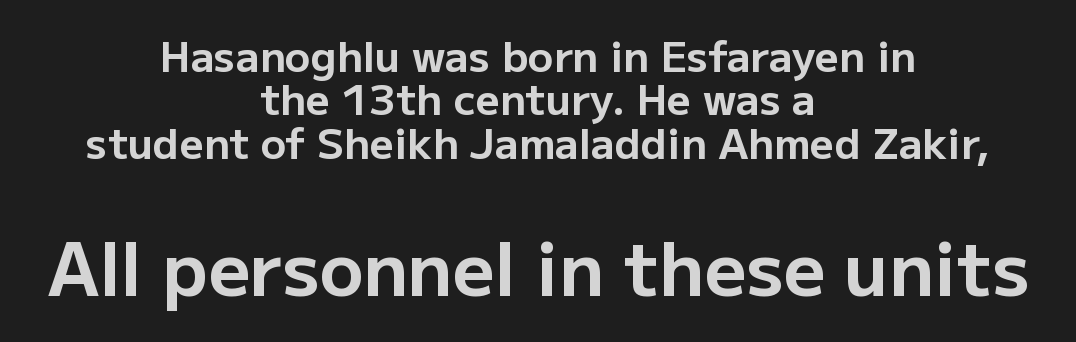
Q: Is the text bold? A: Yes.
Q: Is the text italic (slanted)? A: No, it is upright.
Q: Is the typeface a serif or a sans-serif typeface? A: Sans-serif.
Q: Is the text underlined? A: No.
Q: How is the paragraph aligned? A: Centered.
Q: Is the spacing between letters normal or unusually wide? A: Normal.
Q: Is the spacing between lines tight, normal or loose? A: Tight.
Q: Which block of text is set in a larger size, the first (top) or the second (bottom)? A: The second (bottom) one.
Q: Width (condensed, normal, or wide)? A: Normal.
Q: Stroke contrast? A: Low.
Q: x-height? A: Medium.
Q: Monospaced? A: No.
